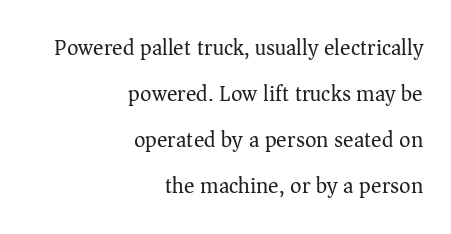
Q: Is the text bold? A: No.
Q: Is the text italic (slanted)? A: No, it is upright.
Q: Is the text underlined? A: No.
Q: How is the paragraph aligned? A: Right-aligned.
Q: Is the spacing between letters normal or unusually wide? A: Normal.
Q: Is the spacing between lines tight, normal or loose? A: Loose.
